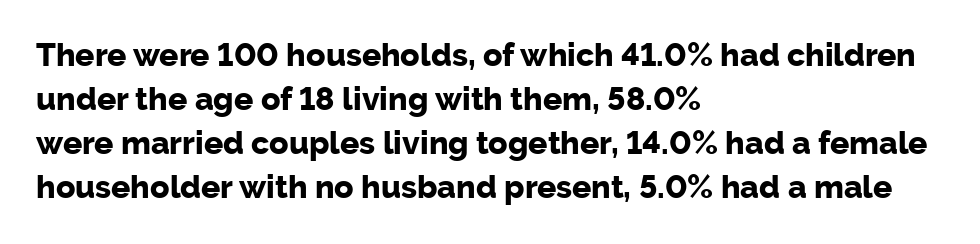
The line texture is even and compact thanks to regular tracking. Pretty heavy lettering here — definitely bold. These lines are rendered in a variable-pitch font. In terms of letterform style, serifs are entirely absent.
